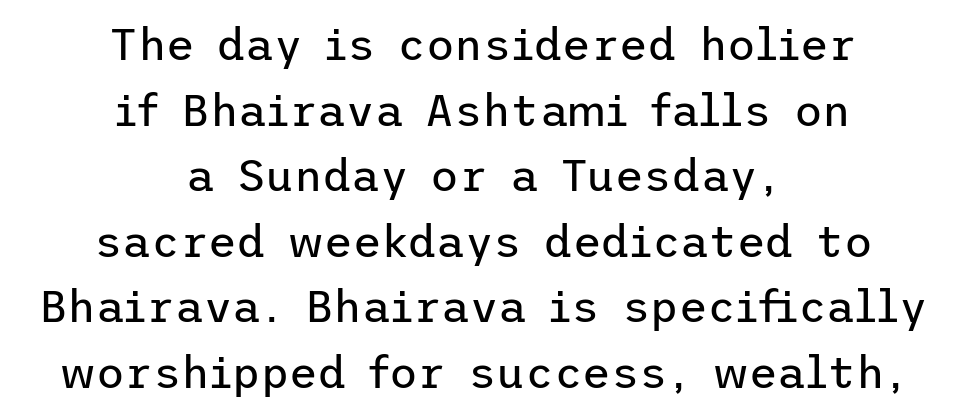
Q: Is the text bold? A: No.
Q: Is the text italic (slanted)? A: No, it is upright.
Q: Is the typeface a serif or a sans-serif typeface? A: Sans-serif.
Q: Is the text underlined? A: No.
Q: How is the paragraph aligned? A: Centered.
Q: Is the spacing between letters normal or unusually wide? A: Normal.
Q: Is the spacing between lines tight, normal or loose? A: Normal.
Q: Width (condensed, normal, or wide)? A: Normal.
Q: Stroke contrast? A: Low.
Q: x-height? A: Medium.
